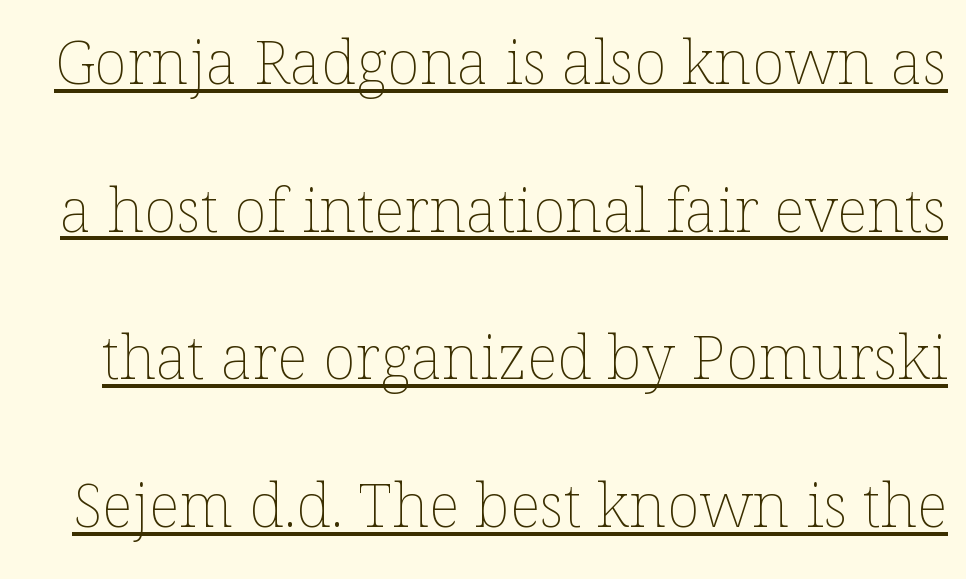
{"italic": "no", "bold": "no", "weight": "thin", "width": "normal", "stroke_contrast": "low", "x_height": "medium", "monospaced": "no", "underline": "yes", "line_spacing": "loose", "line_spacing_ratio": 2.42, "letter_spacing": "normal", "letter_spacing_em": 0.0, "glyph_px": 61}
